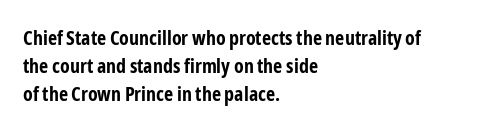
The image shows 20 px bold type, upright; set left-aligned, normal line spacing (1.39x), normal letter spacing, not underlined.
